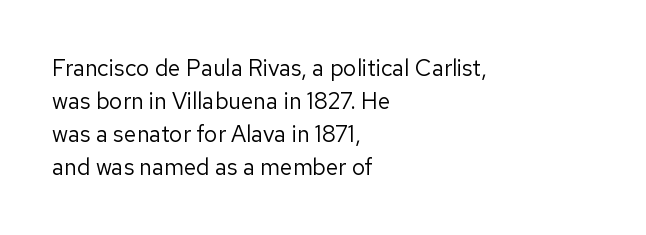
Q: Is the text bold? A: No.
Q: Is the text italic (slanted)? A: No, it is upright.
Q: Is the text underlined? A: No.
Q: How is the paragraph aligned? A: Left-aligned.
Q: Is the spacing between letters normal or unusually wide? A: Normal.
Q: Is the spacing between lines tight, normal or loose? A: Normal.
